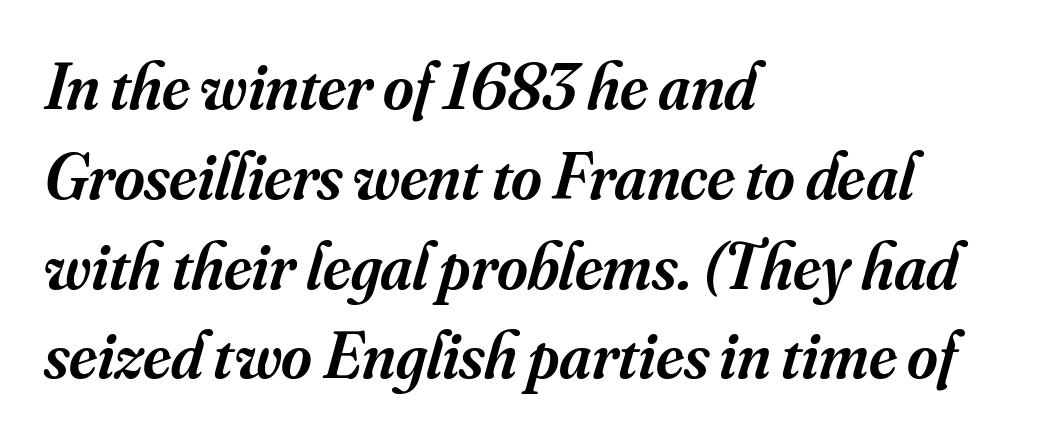
The image shows 66 px semibold serif type, italic (leaning right); set left-aligned, normal line spacing (1.36x), normal letter spacing, not underlined; medium stroke contrast and a small x-height.
